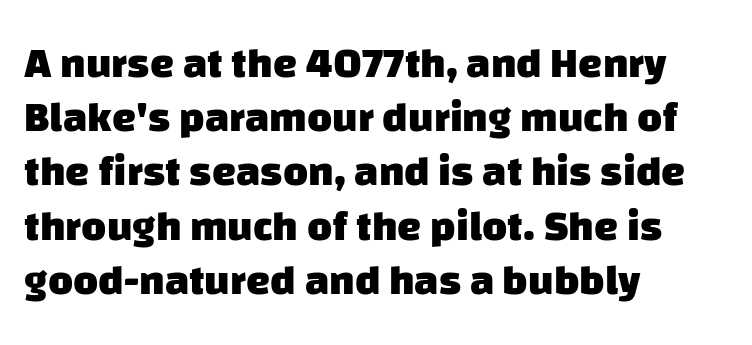
Q: Is the text bold? A: Yes.
Q: Is the typeface a serif or a sans-serif typeface? A: Sans-serif.
Q: Is the text underlined? A: No.
Q: How is the paragraph aligned? A: Left-aligned.
Q: Is the spacing between letters normal or unusually wide? A: Normal.
Q: Is the spacing between lines tight, normal or loose? A: Normal.
Q: Width (condensed, normal, or wide)? A: Normal.
Q: Stroke contrast? A: Low.
Q: x-height? A: Large.
Q: Monospaced? A: No.
